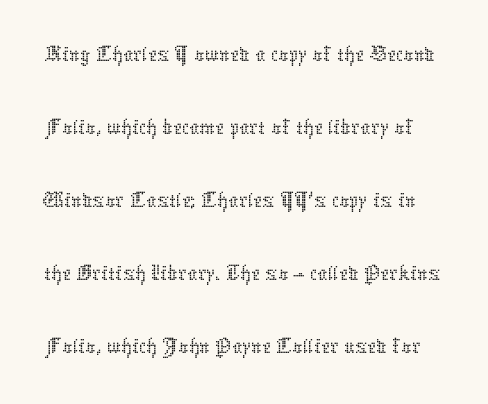
Q: Is the text bold? A: No.
Q: Is the text italic (slanted)? A: No, it is upright.
Q: Is the text underlined? A: No.
Q: Is the spacing between letters normal or unusually wide? A: Normal.
Q: Is the spacing between lines tight, normal or loose? A: Normal.
Q: Width (condensed, normal, or wide)? A: Normal.
Q: Stroke contrast? A: Low.
Q: x-height? A: Medium.
Q: Monospaced? A: No.
